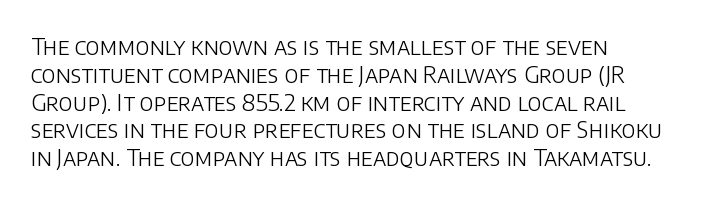
The image shows 23 px text type, upright; set left-aligned, line spacing 1.21x, normal letter spacing, not underlined.
